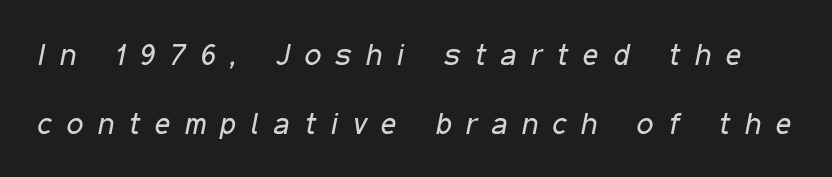
{"italic": "yes", "lean": "right", "slant_degrees": 11, "bold": "no", "weight": "regular", "width": "condensed", "stroke_contrast": "low", "x_height": "medium", "monospaced": "no", "underline": "no", "line_spacing": "loose", "line_spacing_ratio": 2.29, "letter_spacing": "wide", "letter_spacing_em": 0.49, "glyph_px": 30}
